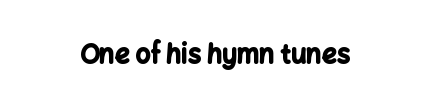
The strokes are fattened all the way to bold. When letters stand straight like this, we call the style roman or upright. Where is the straight margin? There isn't one; the lines are centered. Look at the tracking — it's just the regular setting, nothing added. The foot of each line stays bare and open.
